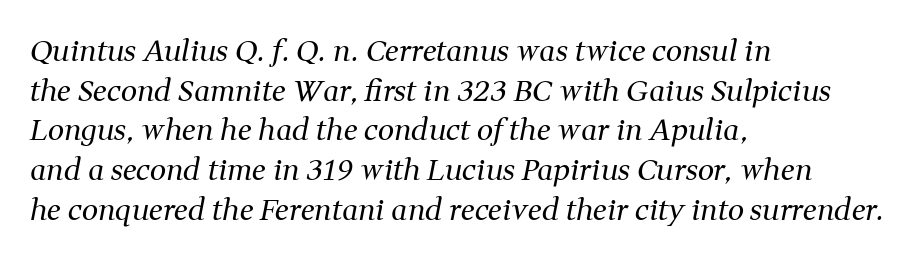
Q: Is the text bold? A: No.
Q: Is the text italic (slanted)? A: Yes, it leans right by about 11 degrees.
Q: Is the typeface a serif or a sans-serif typeface? A: Serif.
Q: Is the text underlined? A: No.
Q: How is the paragraph aligned? A: Left-aligned.
Q: Is the spacing between letters normal or unusually wide? A: Normal.
Q: Is the spacing between lines tight, normal or loose? A: Normal.
Q: Width (condensed, normal, or wide)? A: Normal.
Q: Stroke contrast? A: Medium.
Q: x-height? A: Medium.
Q: Monospaced? A: No.
